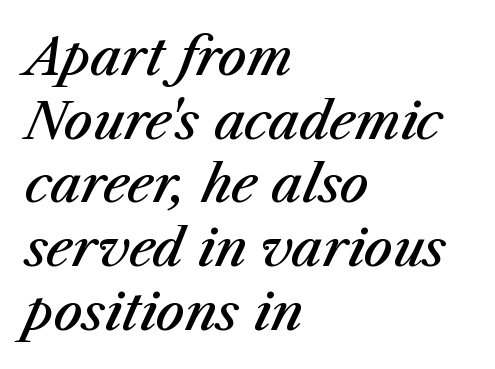
The image shows 51 px semibold type, italic (leaning right); set left-aligned, normal line spacing (1.25x), normal letter spacing, not underlined; medium stroke contrast and a medium x-height.
